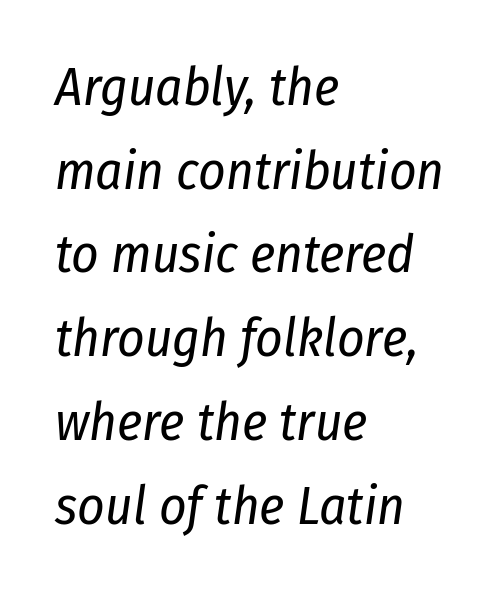
Counters stay open thanks to moderate or lighter strokes. A typesetter would mark this as italic. These lines are rendered in a variable-pitch font. Unmarked baselines from the first word to the last.
